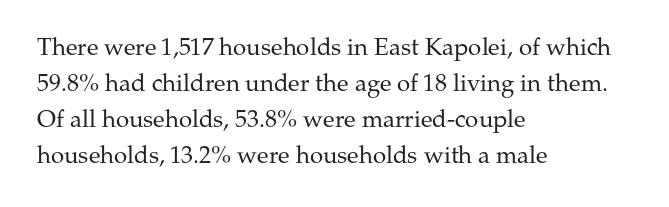
The image shows 24 px text type, upright; set left-aligned, normal line spacing (1.5x), normal letter spacing, not underlined.
